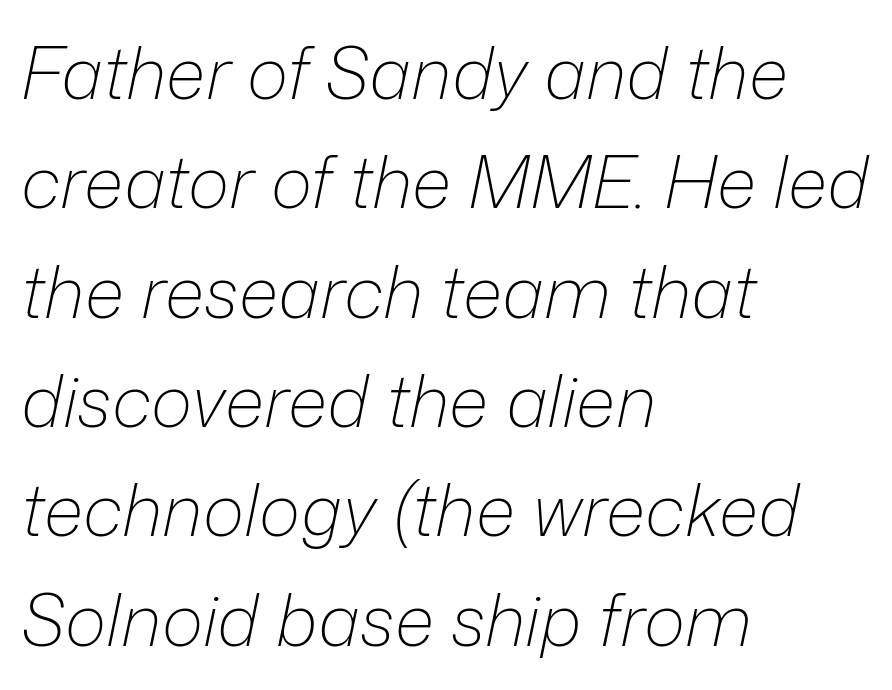
The image shows 71 px light type, italic (leaning right); set left-aligned, normal line spacing (1.54x), normal letter spacing, not underlined; low stroke contrast and a medium x-height.
